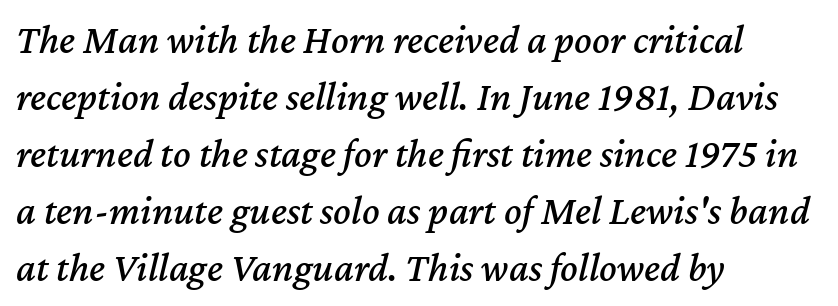
The image shows 41 px text type, italic (leaning right); set left-aligned, normal line spacing (1.39x), normal letter spacing, not underlined; medium stroke contrast and a medium x-height.
